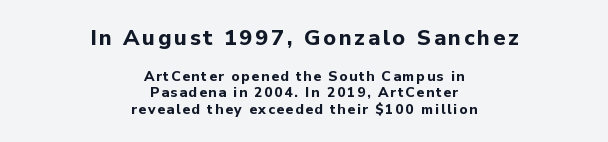
The image shows 22 px bold type, upright; set centered, line spacing 1.19x, not underlined; the first (top) block is 1.57x larger.
